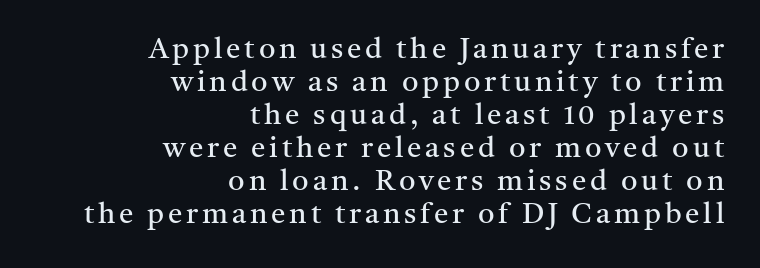
The image shows 29 px regular-weight serif type, upright; set right-aligned, tight line spacing (1.14x), not underlined; medium stroke contrast and a medium x-height.
